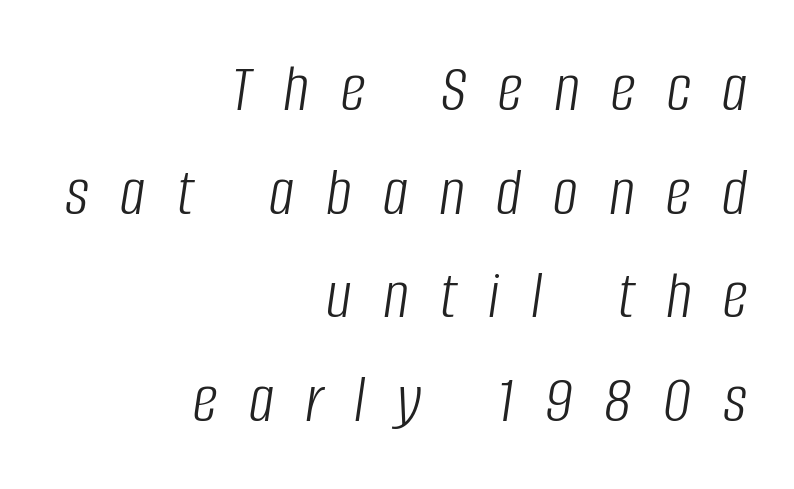
{"italic": "yes", "lean": "right", "slant_degrees": 8, "bold": "no", "weight": "light", "width": "condensed", "stroke_contrast": "low", "x_height": "large", "monospaced": "no", "underline": "no", "align": "right", "line_spacing": "normal", "line_spacing_ratio": 1.48, "letter_spacing": "wide", "letter_spacing_em": 0.45, "glyph_px": 70}
